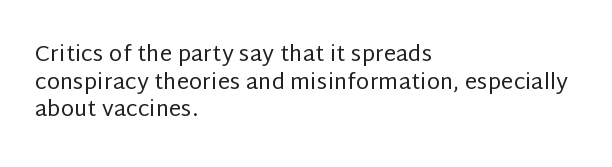
{"italic": "no", "bold": "no", "underline": "no", "align": "left", "line_spacing": "normal", "line_spacing_ratio": 1.26, "letter_spacing": "normal", "letter_spacing_em": 0.0, "glyph_px": 22}
